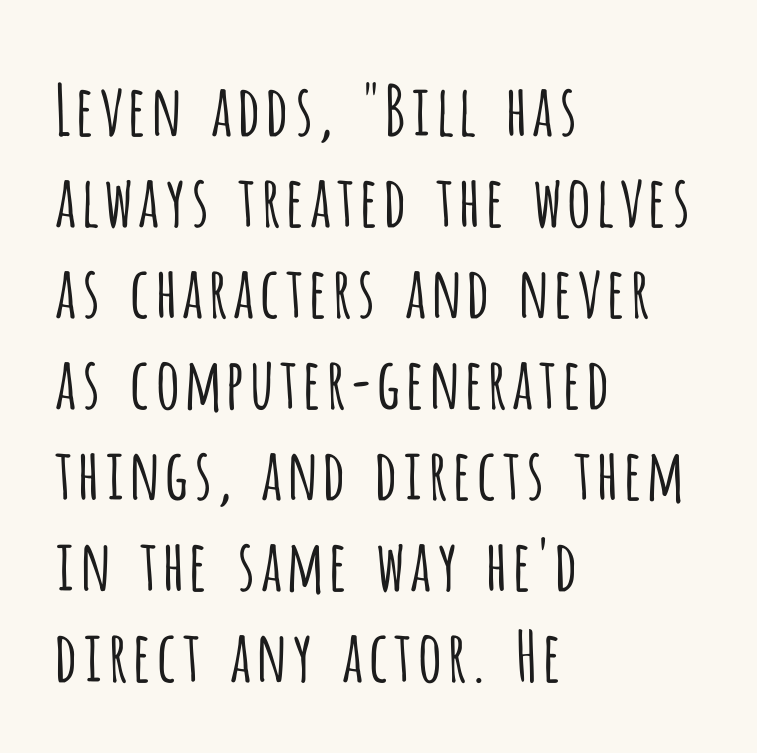
Q: Is the text bold? A: No.
Q: Is the text italic (slanted)? A: No, it is upright.
Q: Is the typeface a serif or a sans-serif typeface? A: Sans-serif.
Q: Is the text underlined? A: No.
Q: How is the paragraph aligned? A: Left-aligned.
Q: Is the spacing between letters normal or unusually wide? A: Normal.
Q: Is the spacing between lines tight, normal or loose? A: Normal.
Q: Width (condensed, normal, or wide)? A: Condensed.
Q: Stroke contrast? A: Low.
Q: x-height? A: Large.
Q: Monospaced? A: No.
